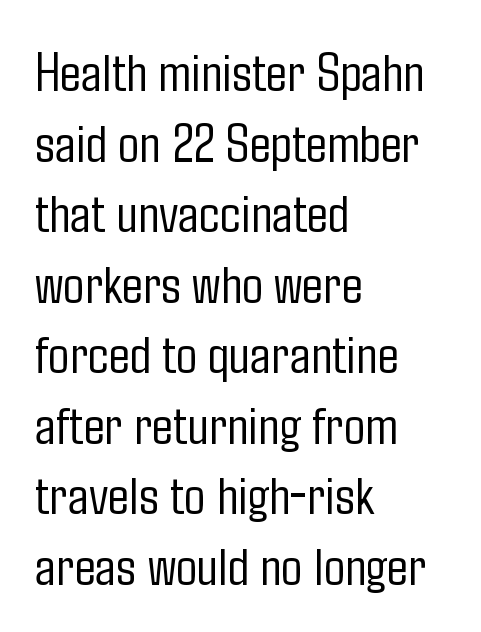
Q: Is the text bold? A: No.
Q: Is the text italic (slanted)? A: No, it is upright.
Q: Is the typeface a serif or a sans-serif typeface? A: Sans-serif.
Q: Is the text underlined? A: No.
Q: How is the paragraph aligned? A: Left-aligned.
Q: Is the spacing between letters normal or unusually wide? A: Normal.
Q: Is the spacing between lines tight, normal or loose? A: Normal.
Q: Width (condensed, normal, or wide)? A: Condensed.
Q: Stroke contrast? A: Low.
Q: x-height? A: Medium.
Q: Monospaced? A: No.
